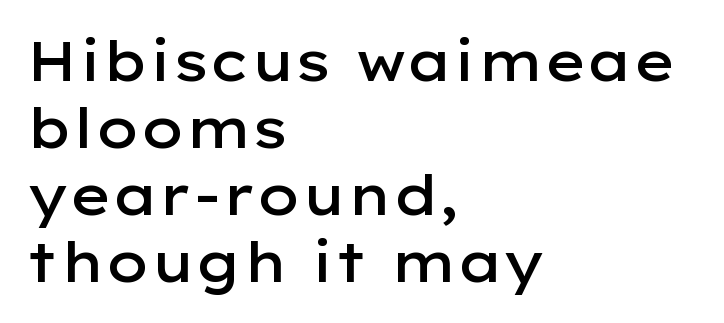
The face used here is a sans, in the tradition of grotesques and geometrics. What stands out about the letter spacing? Nothing — it is the standard amount. Every character sits straight up, as roman type does. If you drew a ruler down the left edge, every line would touch it. Is this a fixed-width face? No — the glyphs have proportional, varying widths. Typographic density is moderately raised because the face is semibold.
